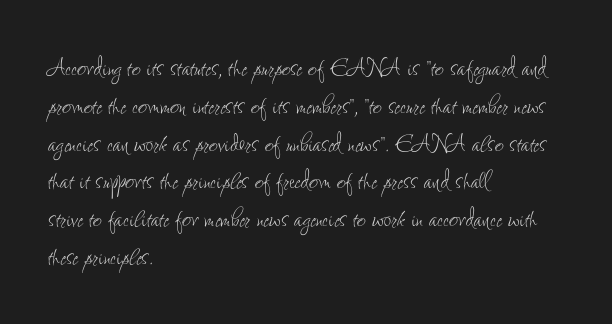
Q: Is the text bold? A: No.
Q: Is the text italic (slanted)? A: Yes.
Q: Is the text underlined? A: No.
Q: How is the paragraph aligned? A: Left-aligned.
Q: Is the spacing between letters normal or unusually wide? A: Normal.
Q: Width (condensed, normal, or wide)? A: Condensed.
Q: Stroke contrast? A: Low.
Q: x-height? A: Small.
Q: Monospaced? A: No.
